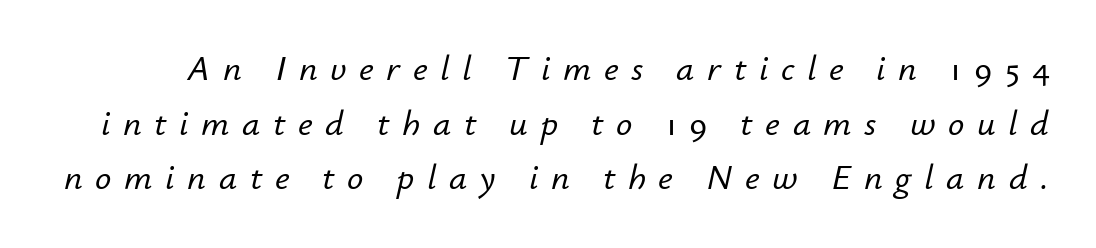
Q: Is the text italic (slanted)? A: Yes, it leans right by about 12 degrees.
Q: Is the text underlined? A: No.
Q: Is the spacing between letters normal or unusually wide? A: Unusually wide.
Q: Is the spacing between lines tight, normal or loose? A: Normal.
Q: Width (condensed, normal, or wide)? A: Normal.
Q: Stroke contrast? A: Low.
Q: x-height? A: Small.
Q: Monospaced? A: No.
